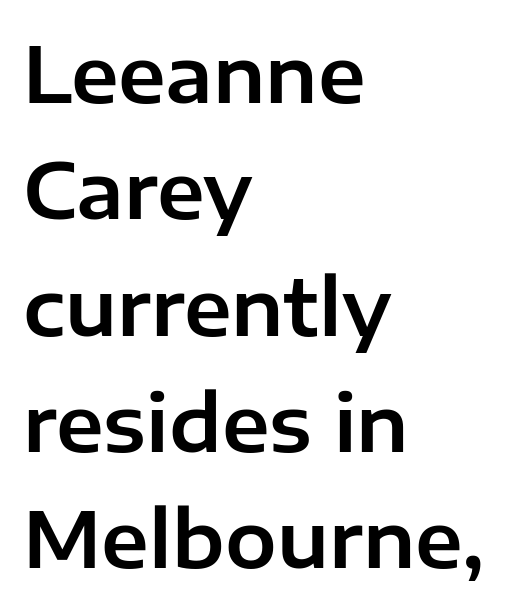
The image shows 77 px sans-serif type, upright; set left-aligned, normal line spacing (1.51x), normal letter spacing, not underlined; low stroke contrast and a medium x-height.
